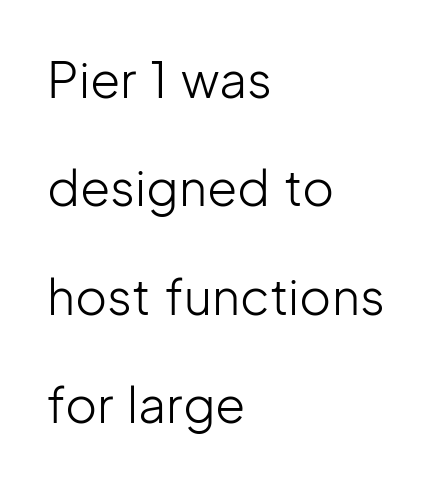
Do the characters align in a grid? No, the font is proportional. This is roman type, the default non-slanted kind. The font is comparable to plain body text, perhaps lighter. Teacher's note: observe the even left margin — that is flush-left alignment.
